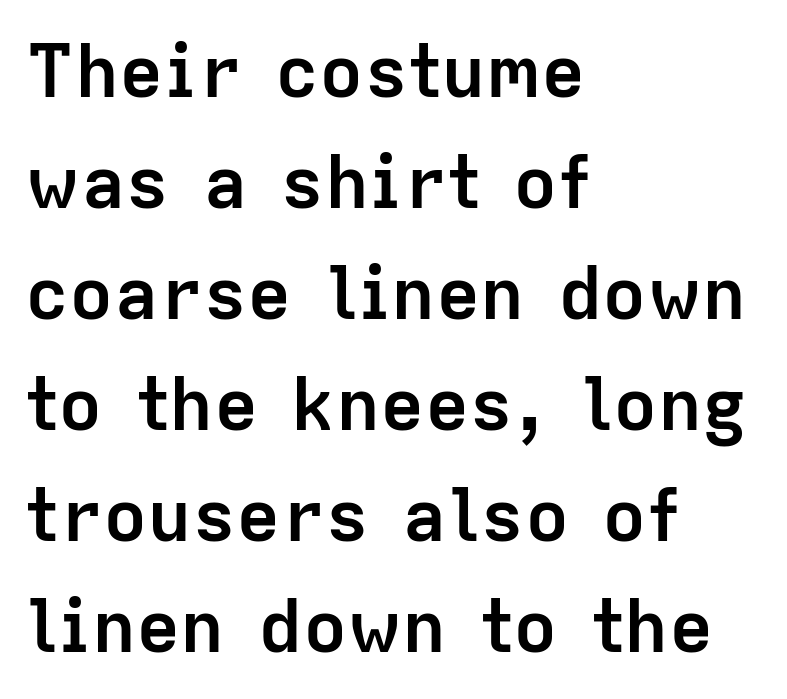
{"serif": "no", "italic": "no", "bold": "yes", "weight": "semibold", "width": "normal", "stroke_contrast": "low", "x_height": "medium", "monospaced": "no", "underline": "no", "align": "left", "line_spacing": "normal", "line_spacing_ratio": 1.5, "letter_spacing": "normal", "letter_spacing_em": 0.0, "glyph_px": 74}
